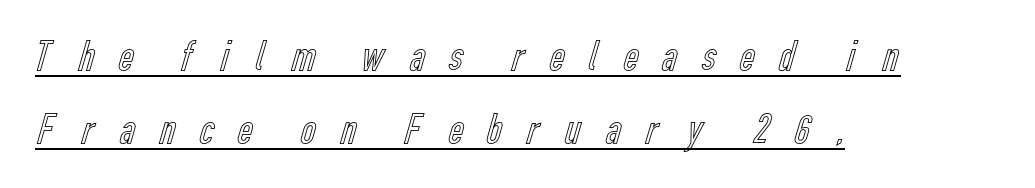
Q: Is the text italic (slanted)? A: Yes.
Q: Is the text underlined? A: Yes.
Q: How is the paragraph aligned? A: Left-aligned.
Q: Is the spacing between letters normal or unusually wide? A: Unusually wide.
Q: Is the spacing between lines tight, normal or loose? A: Normal.
Q: Width (condensed, normal, or wide)? A: Condensed.
Q: x-height? A: Medium.
Q: Monospaced? A: No.
